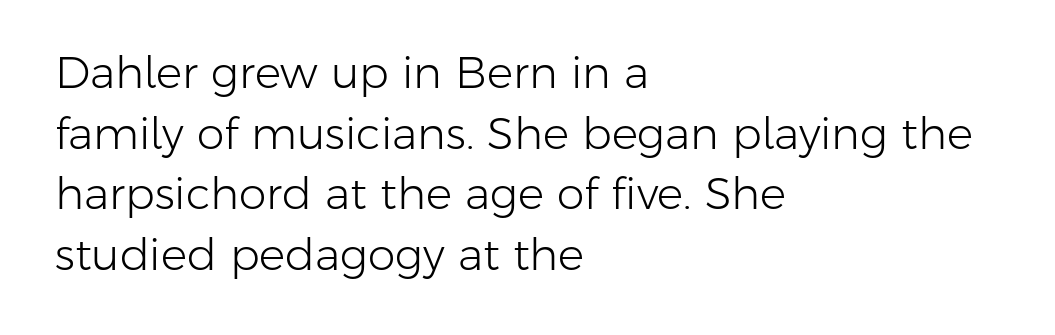
Horizontal alignment here is leftward, the default for most running prose. To sum up the face: it is a sans, with no serifs. The face looks like a standard text weight, possibly lighter. This rendering leaves character spacing at its baseline value. Character widths vary here, with narrow letters taking less room than wide ones.
